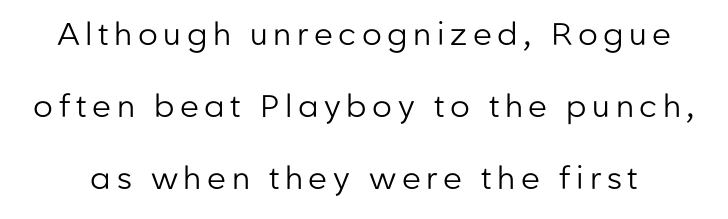
Q: Is the text bold? A: No.
Q: Is the text italic (slanted)? A: No, it is upright.
Q: Is the typeface a serif or a sans-serif typeface? A: Sans-serif.
Q: Is the text underlined? A: No.
Q: Is the spacing between lines tight, normal or loose? A: Loose.
Q: Width (condensed, normal, or wide)? A: Normal.
Q: Stroke contrast? A: Low.
Q: x-height? A: Medium.
Q: Monospaced? A: No.
